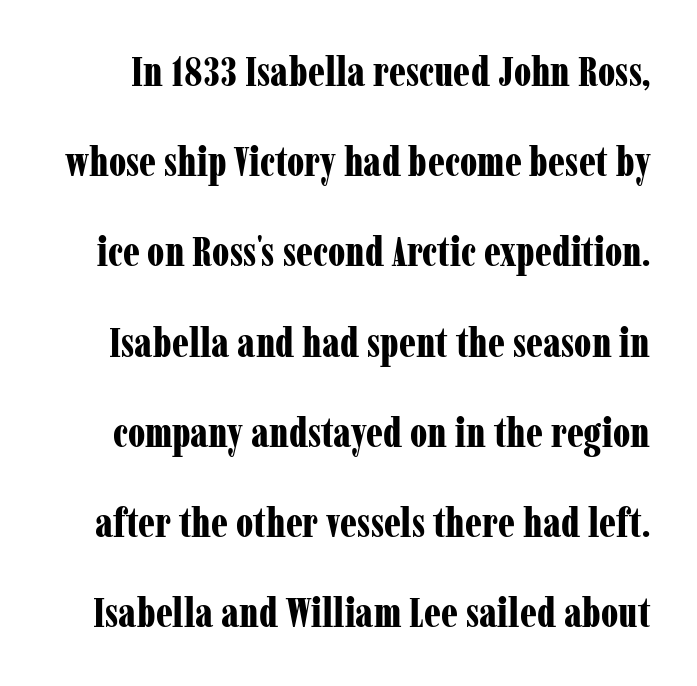
{"serif": "yes", "italic": "no", "bold": "yes", "weight": "bold", "width": "condensed", "stroke_contrast": "low", "x_height": "medium", "monospaced": "no", "underline": "no", "line_spacing": "loose", "line_spacing_ratio": 2.2, "letter_spacing": "normal", "letter_spacing_em": 0.0, "glyph_px": 41}
